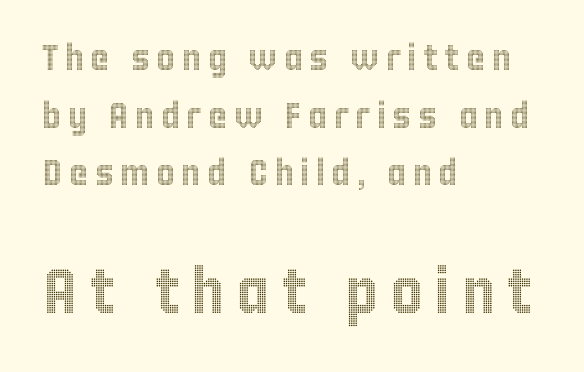
Q: Is the text italic (slanted)? A: No, it is upright.
Q: Is the text underlined? A: No.
Q: How is the paragraph aligned? A: Left-aligned.
Q: Is the spacing between lines tight, normal or loose? A: Normal.
Q: Which block of text is set in a larger size, the first (top) or the second (bottom)? A: The second (bottom) one.
Q: Width (condensed, normal, or wide)? A: Condensed.
Q: x-height? A: Large.
Q: Monospaced? A: No.
